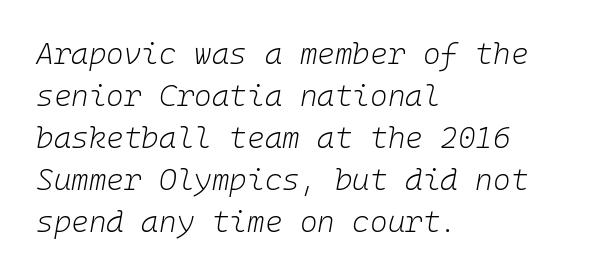
Posture: slanted. Leftover space on each line is placed entirely after the last word. These lines are rendered in a fixed-pitch font. Reading down the column, the eye jumps a familiar distance to each next line. These glyphs show unthickened strokes, regular width or finer. The space beneath each line is pristine and unruled.
